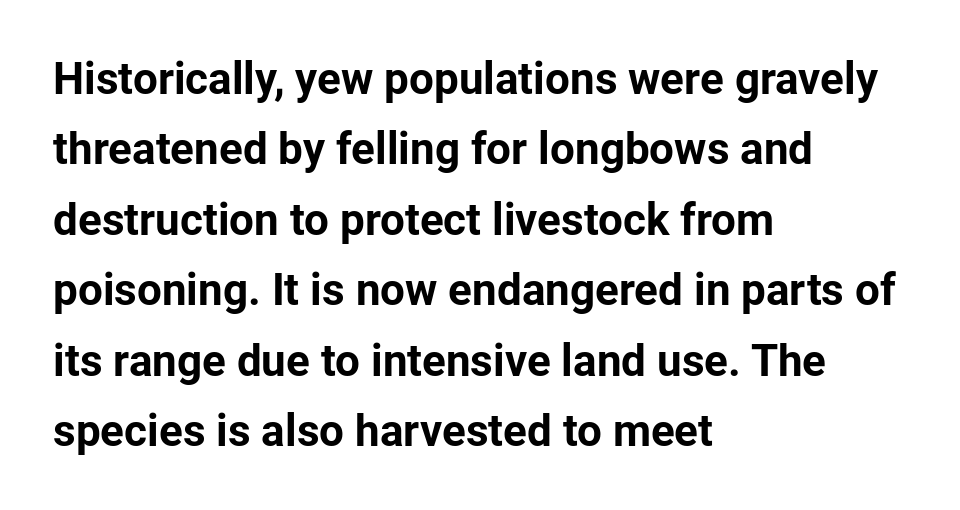
Q: Is the text bold? A: Yes.
Q: Is the text italic (slanted)? A: No, it is upright.
Q: Is the typeface a serif or a sans-serif typeface? A: Sans-serif.
Q: Is the text underlined? A: No.
Q: How is the paragraph aligned? A: Left-aligned.
Q: Is the spacing between letters normal or unusually wide? A: Normal.
Q: Is the spacing between lines tight, normal or loose? A: Normal.
Q: Width (condensed, normal, or wide)? A: Normal.
Q: Stroke contrast? A: Low.
Q: x-height? A: Medium.
Q: Monospaced? A: No.
